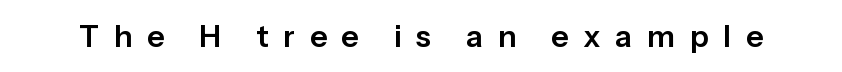
Q: Is the text italic (slanted)? A: No, it is upright.
Q: Is the typeface a serif or a sans-serif typeface? A: Sans-serif.
Q: Is the text underlined? A: No.
Q: Is the spacing between letters normal or unusually wide? A: Unusually wide.
Q: Width (condensed, normal, or wide)? A: Normal.
Q: Stroke contrast? A: Low.
Q: x-height? A: Medium.
Q: Monospaced? A: No.
